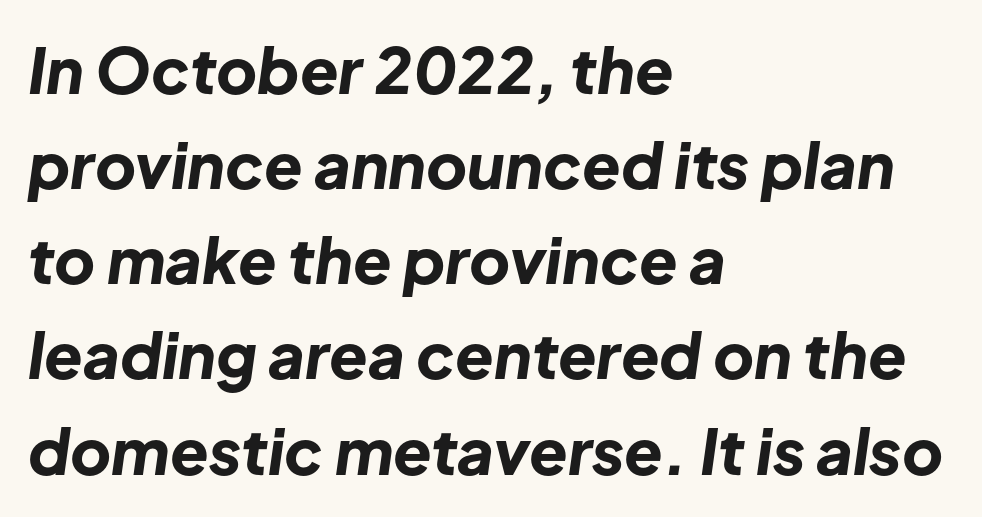
{"italic": "yes", "lean": "right", "slant_degrees": 8, "bold": "yes", "weight": "bold", "width": "normal", "stroke_contrast": "low", "x_height": "medium", "monospaced": "no", "underline": "no", "align": "left", "line_spacing": "normal", "line_spacing_ratio": 1.51, "letter_spacing": "normal", "letter_spacing_em": 0.0, "glyph_px": 63}
